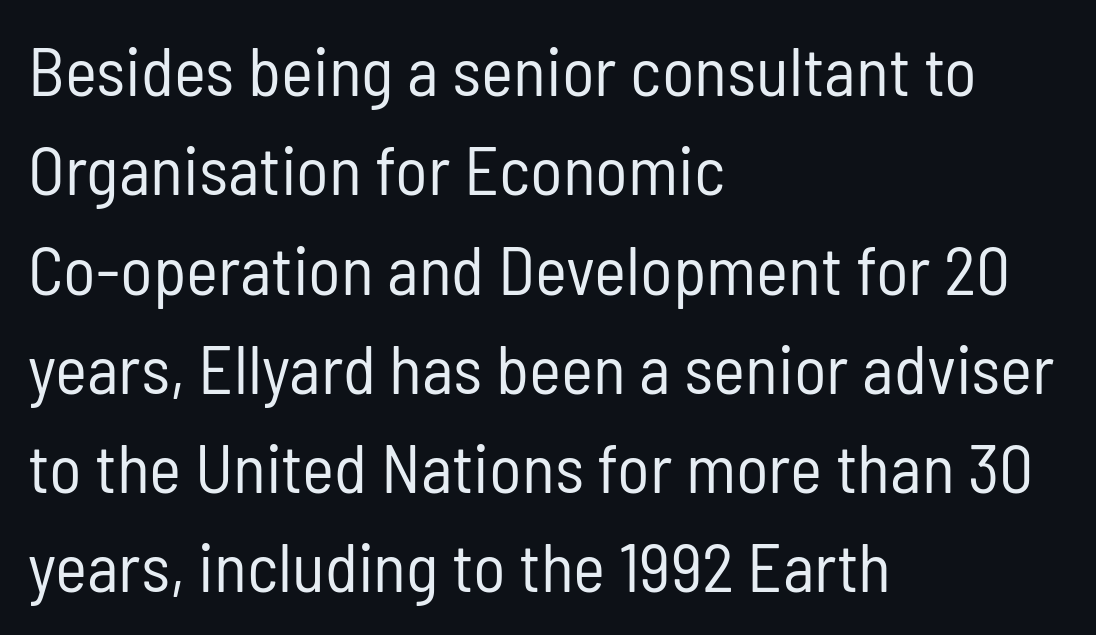
{"serif": "no", "italic": "no", "bold": "no", "weight": "regular", "width": "condensed", "stroke_contrast": "low", "x_height": "medium", "monospaced": "no", "underline": "no", "align": "left", "line_spacing": "normal", "line_spacing_ratio": 1.46, "letter_spacing": "normal", "letter_spacing_em": 0.0, "glyph_px": 68}
